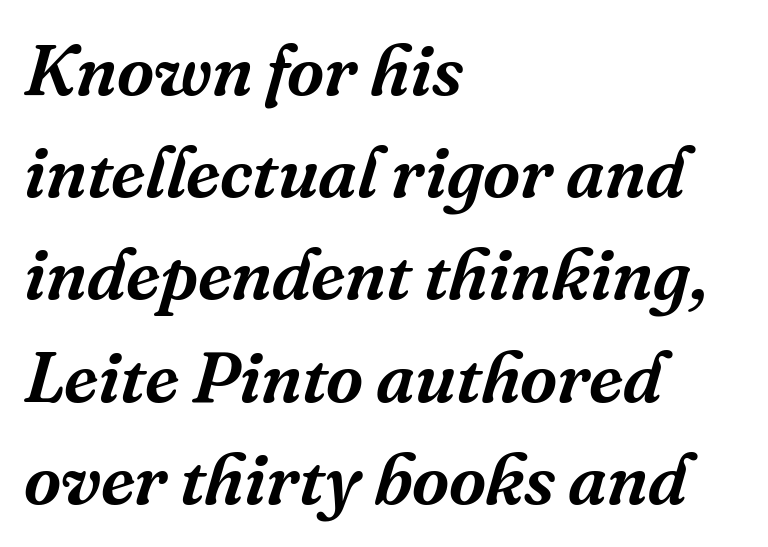
{"serif": "yes", "italic": "yes", "lean": "right", "slant_degrees": 16, "width": "normal", "stroke_contrast": "medium", "x_height": "medium", "monospaced": "no", "underline": "no", "align": "left", "line_spacing": "normal", "line_spacing_ratio": 1.42, "letter_spacing": "normal", "letter_spacing_em": 0.0, "glyph_px": 72}
